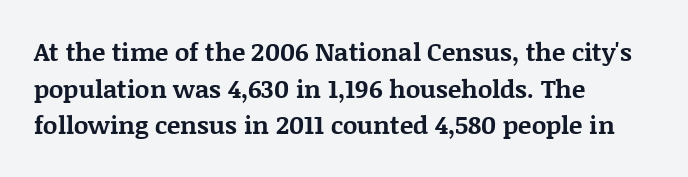
Compared with an ordinary text face, these strokes are far heavier — a full bold. Tall strokes in this sample are plumb rather than angled. Reading down the block, your eye returns to a fixed left position each line. The space directly below the letters is spotless. Leading matches the norm, producing a regular column. The type is set solid horizontally, with unmodified tracking.
